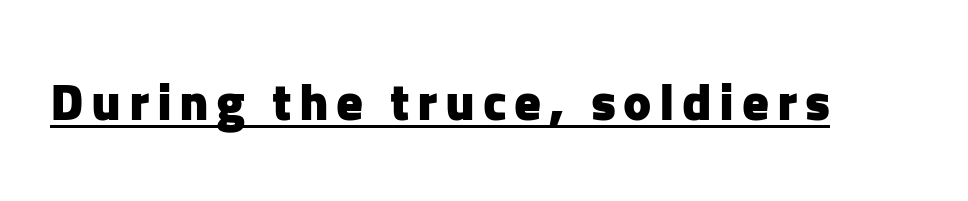
The image shows 53 px heavy sans-serif type, upright; set underlined; low stroke contrast and a medium x-height.
